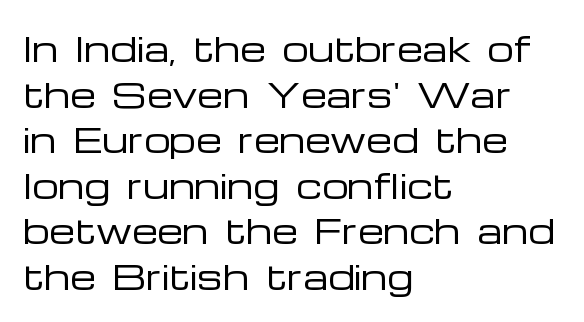
Q: Is the text bold? A: No.
Q: Is the text italic (slanted)? A: No, it is upright.
Q: Is the typeface a serif or a sans-serif typeface? A: Sans-serif.
Q: Is the text underlined? A: No.
Q: How is the paragraph aligned? A: Left-aligned.
Q: Is the spacing between letters normal or unusually wide? A: Normal.
Q: Is the spacing between lines tight, normal or loose? A: Normal.
Q: Width (condensed, normal, or wide)? A: Wide.
Q: Stroke contrast? A: Low.
Q: x-height? A: Medium.
Q: Monospaced? A: No.
